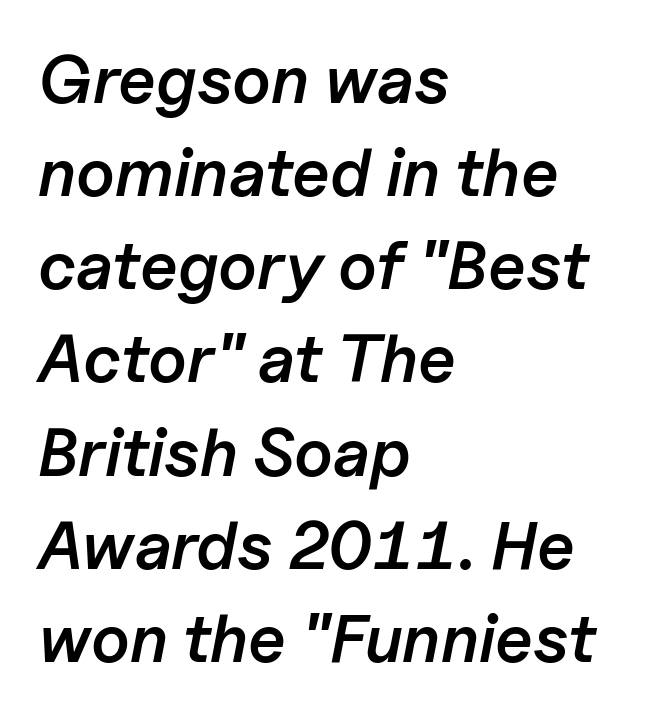
This rendering uses left alignment, leaving the right contour irregular. Each letter keeps its own natural width here, so spacing adapts to shape. Plain, unruled lines of type. You can tell it's italic because the verticals aren't actually vertical. The lines sit at an ordinary, default distance from one another.
